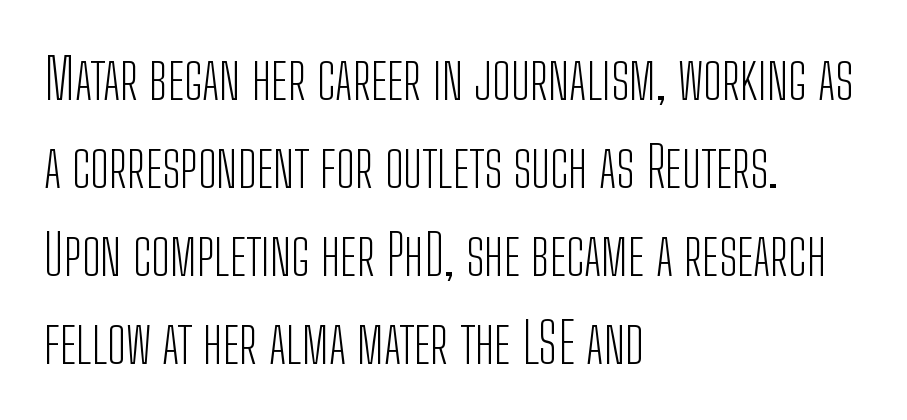
The image shows 56 px light, condensed sans-serif type, upright; set left-aligned, normal line spacing (1.57x), normal letter spacing, not underlined; low stroke contrast and a medium x-height.
